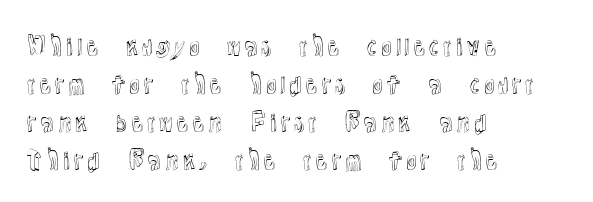
{"italic": "no", "underline": "no", "align": "left", "line_spacing": "normal", "line_spacing_ratio": 1.59, "letter_spacing": "normal", "letter_spacing_em": 0.0, "glyph_px": 24}
